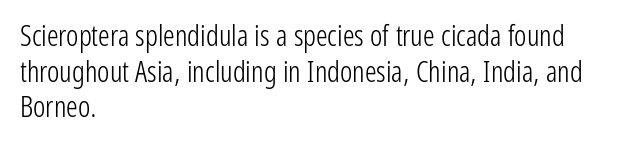
{"serif": "no", "italic": "no", "bold": "no", "weight": "light", "width": "condensed", "stroke_contrast": "low", "x_height": "medium", "monospaced": "no", "underline": "no", "align": "left", "line_spacing_ratio": 1.23, "letter_spacing": "normal", "letter_spacing_em": 0.0, "glyph_px": 29}
